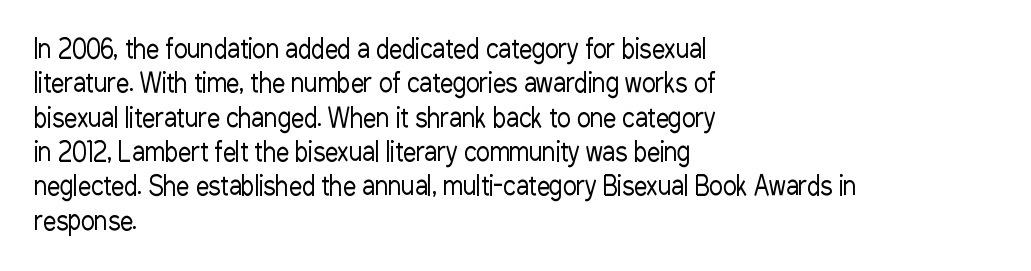
Q: Is the text bold? A: No.
Q: Is the text italic (slanted)? A: No, it is upright.
Q: Is the text underlined? A: No.
Q: How is the paragraph aligned? A: Left-aligned.
Q: Is the spacing between letters normal or unusually wide? A: Normal.
Q: Is the spacing between lines tight, normal or loose? A: Normal.
